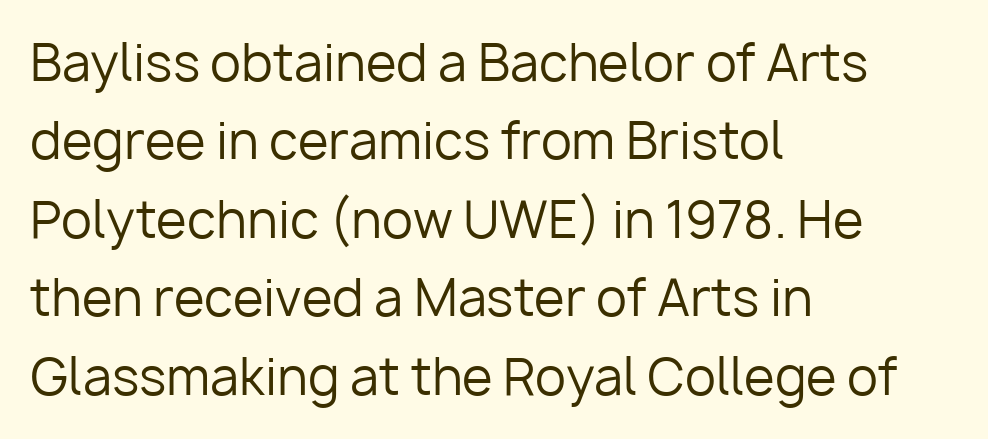
Q: Is the text bold? A: No.
Q: Is the text italic (slanted)? A: No, it is upright.
Q: Is the typeface a serif or a sans-serif typeface? A: Sans-serif.
Q: Is the text underlined? A: No.
Q: How is the paragraph aligned? A: Left-aligned.
Q: Is the spacing between letters normal or unusually wide? A: Normal.
Q: Is the spacing between lines tight, normal or loose? A: Normal.
Q: Width (condensed, normal, or wide)? A: Normal.
Q: Stroke contrast? A: Low.
Q: x-height? A: Medium.
Q: Monospaced? A: No.
